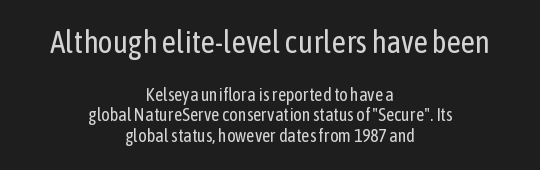
The image shows 31 px regular-weight, condensed sans-serif type, upright; set centered, tight line spacing (1.13x), normal letter spacing, not underlined; the first (top) block is 1.72x larger; low stroke contrast and a medium x-height.
